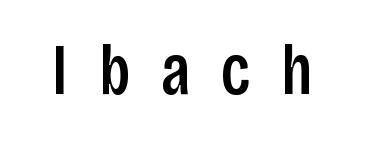
Q: Is the text italic (slanted)? A: No, it is upright.
Q: Is the typeface a serif or a sans-serif typeface? A: Sans-serif.
Q: Is the text underlined? A: No.
Q: Is the spacing between letters normal or unusually wide? A: Unusually wide.
Q: Width (condensed, normal, or wide)? A: Condensed.
Q: Stroke contrast? A: Low.
Q: x-height? A: Large.
Q: Monospaced? A: No.
